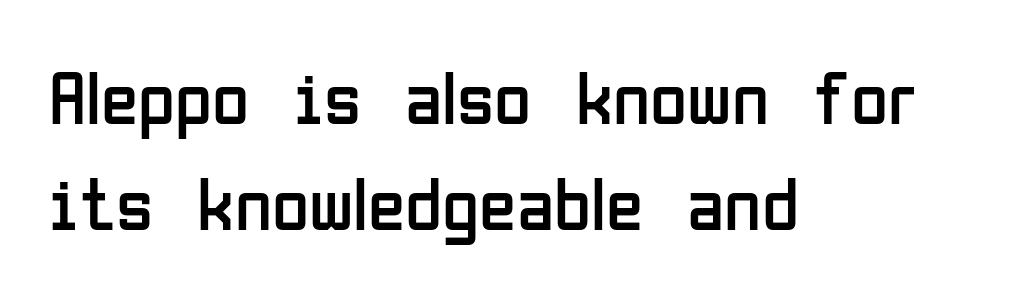
The image shows 76 px regular-weight, condensed sans-serif type, upright; set left-aligned, normal line spacing (1.4x), normal letter spacing, not underlined; low stroke contrast and a medium x-height.
